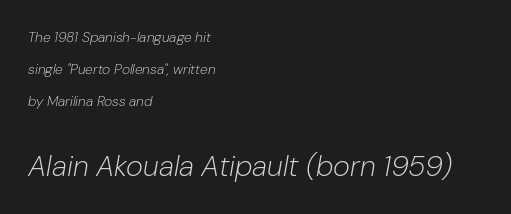
Q: Is the text bold? A: No.
Q: Is the text italic (slanted)? A: Yes, it leans right by about 10 degrees.
Q: Is the text underlined? A: No.
Q: How is the paragraph aligned? A: Left-aligned.
Q: Is the spacing between letters normal or unusually wide? A: Normal.
Q: Is the spacing between lines tight, normal or loose? A: Loose.
Q: Which block of text is set in a larger size, the first (top) or the second (bottom)? A: The second (bottom) one.
Q: Width (condensed, normal, or wide)? A: Normal.
Q: Stroke contrast? A: Low.
Q: x-height? A: Medium.
Q: Monospaced? A: No.
